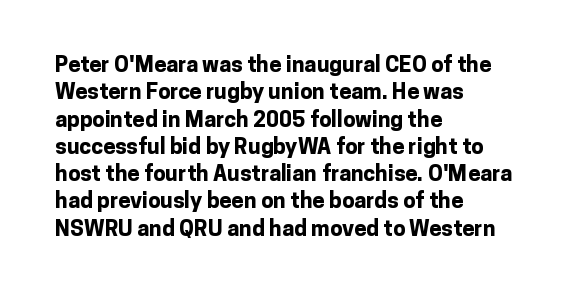
Chunky letters — that's bold for sure. Caption: standard tracking, unaltered. Descenders are the only things crossing below the line. Typeset ragged right — the left edge is the straight one. The letters stand upright; this is a roman face.
